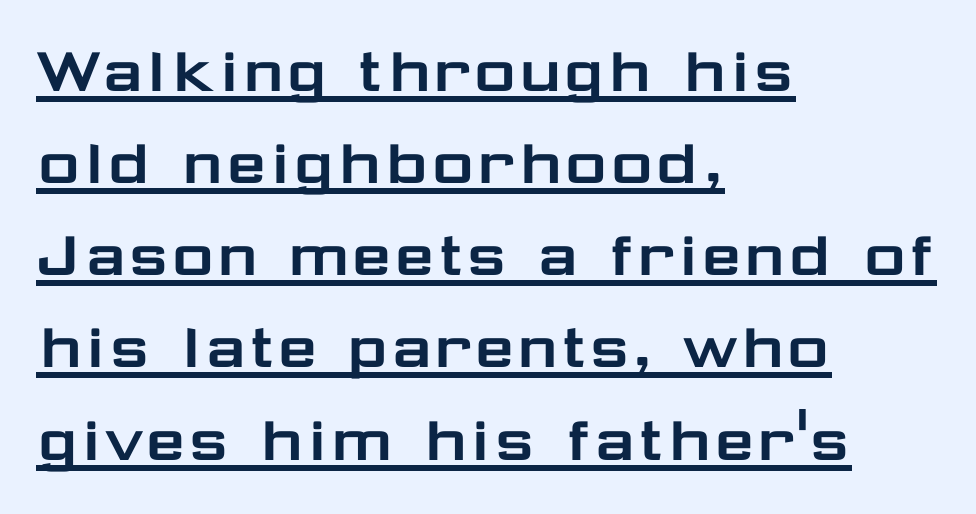
A rule runs beneath these lines of type. A typesetter would call this leading conventional body-copy spacing. Unlike a traditional serif, this face leaves its strokes unadorned. The setting favours the left margin, as ordinary paragraphs usually do. Unlike italic type, these characters show no tilt at all.
